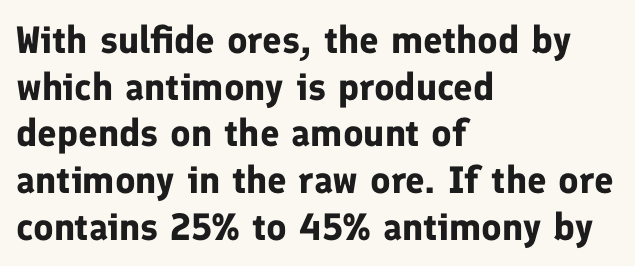
The specimen reads as upright at a glance. Unmarked baselines from the first word to the last. There is no visible air inserted between adjacent glyphs. Is this a fixed-width face? No — the glyphs have proportional, varying widths.
